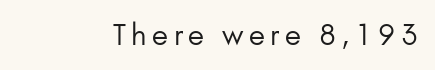
{"serif": "no", "italic": "no", "bold": "no", "weight": "regular", "width": "normal", "stroke_contrast": "low", "x_height": "small", "monospaced": "no", "underline": "no", "letter_spacing": "wide", "letter_spacing_em": 0.2, "glyph_px": 28}
